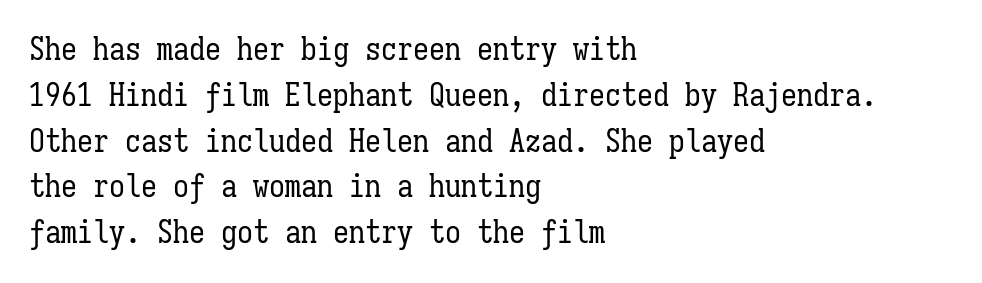
{"italic": "no", "bold": "no", "weight": "regular", "width": "condensed", "stroke_contrast": "low", "x_height": "medium", "monospaced": "yes", "underline": "no", "align": "left", "line_spacing": "normal", "line_spacing_ratio": 1.43, "letter_spacing": "normal", "letter_spacing_em": 0.0, "glyph_px": 32}
